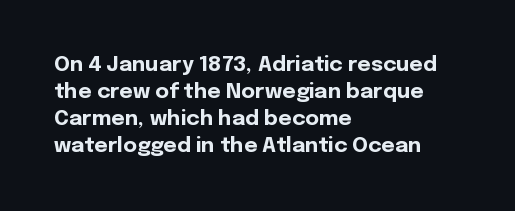
Which margin do the lines hug? The left one — the right edge is uneven. The foot of each line stays bare and open. Strokes here are thick enough to call this a true bold. Does the lettering tilt? It doesn't — this is upright. You could call the tracking neutral — neither tight nor loose. Interline gaps are of average width in this sample.
